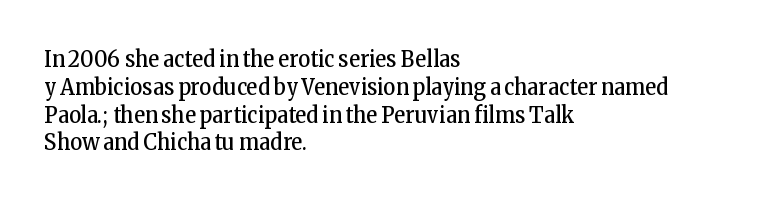
The image shows 23 px text type, upright; set left-aligned, line spacing 1.21x, normal letter spacing, not underlined.
